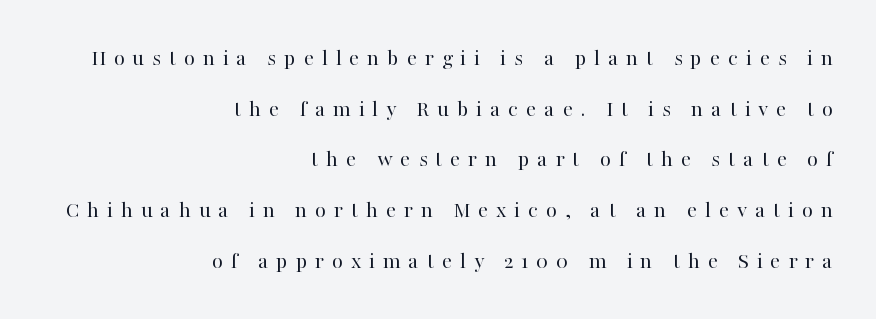
Q: Is the text bold? A: No.
Q: Is the text italic (slanted)? A: No, it is upright.
Q: Is the text underlined? A: No.
Q: How is the paragraph aligned? A: Right-aligned.
Q: Is the spacing between letters normal or unusually wide? A: Unusually wide.
Q: Is the spacing between lines tight, normal or loose? A: Loose.
